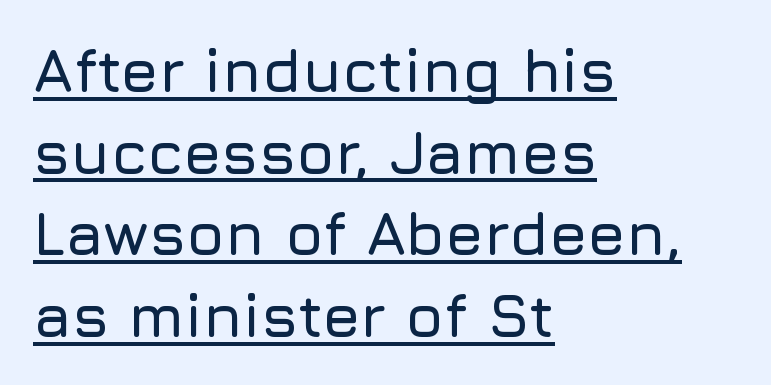
{"serif": "no", "italic": "no", "width": "normal", "stroke_contrast": "low", "x_height": "medium", "monospaced": "no", "underline": "yes", "align": "left", "line_spacing": "normal", "line_spacing_ratio": 1.34, "letter_spacing": "normal", "letter_spacing_em": 0.0, "glyph_px": 61}
